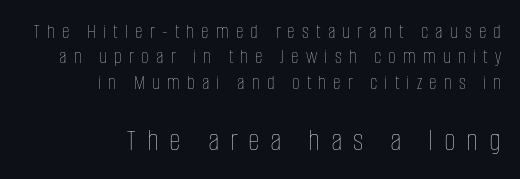
Q: Is the text bold? A: No.
Q: Is the text italic (slanted)? A: No, it is upright.
Q: Is the text underlined? A: No.
Q: How is the paragraph aligned? A: Right-aligned.
Q: Is the spacing between letters normal or unusually wide? A: Unusually wide.
Q: Which block of text is set in a larger size, the first (top) or the second (bottom)? A: The second (bottom) one.
Q: Width (condensed, normal, or wide)? A: Condensed.
Q: Stroke contrast? A: Low.
Q: x-height? A: Large.
Q: Monospaced? A: No.
